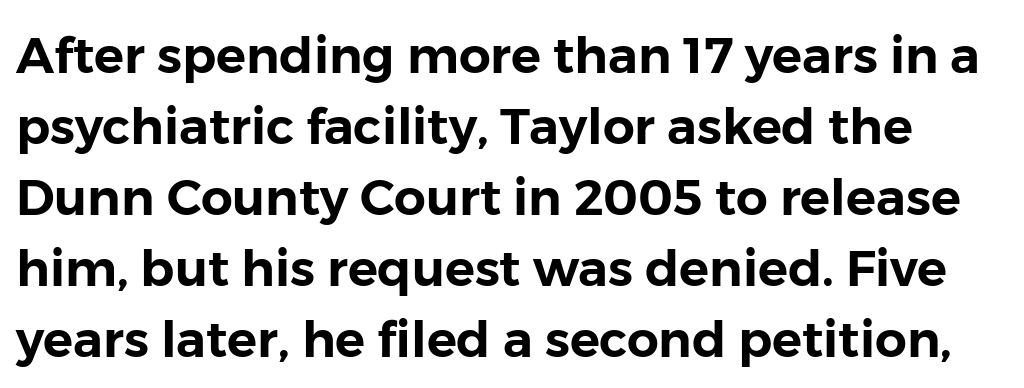
A typesetter would call this proportional, since set widths differ per character. The leading is moderate, giving the passage an even texture. The tracking reads as untouched default to a designer's eye. You can tell from the bare stems that sans-serif type was used. The glyphs are unaccompanied by any horizontal stroke below them. These lines were composed using upright roman letters.
